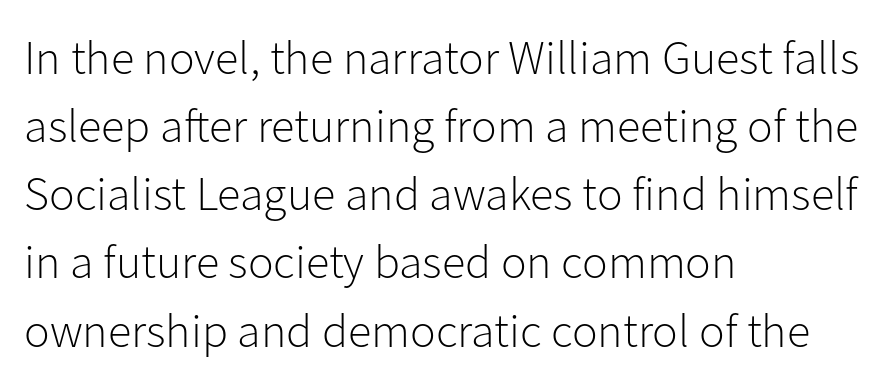
The passage is arranged the way most books set body copy — flush left. Decoration check: the copy has no underline. The axis of the letterforms is exactly vertical. The characters are drawn with everyday or finer stroke widths. The designer went with a sans here, leaving each stem footless.
